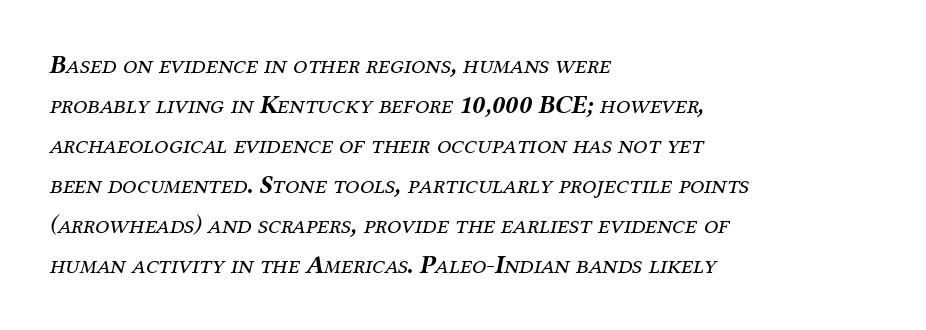
Q: Is the text bold? A: No.
Q: Is the text italic (slanted)? A: Yes, it leans right by about 12 degrees.
Q: Is the text underlined? A: No.
Q: How is the paragraph aligned? A: Left-aligned.
Q: Is the spacing between letters normal or unusually wide? A: Normal.
Q: Is the spacing between lines tight, normal or loose? A: Normal.
